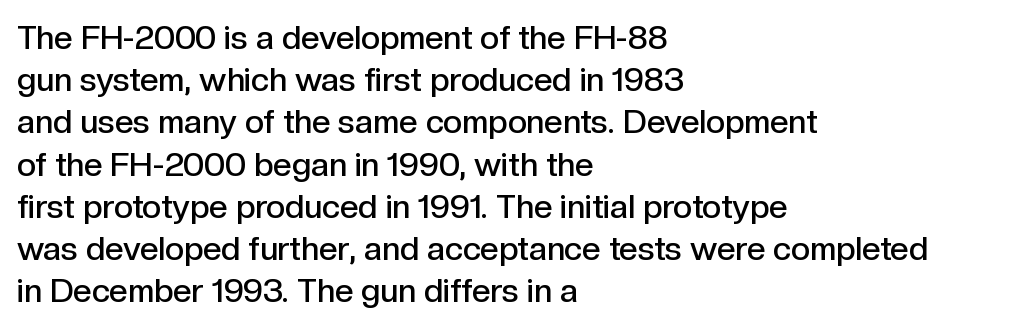
Caption: standard tracking, unaltered. Each letter keeps its own natural width here, so spacing adapts to shape. Just letters on the line, the space beneath them empty. Notice how the passage keeps a crisp vertical edge on the left only.
